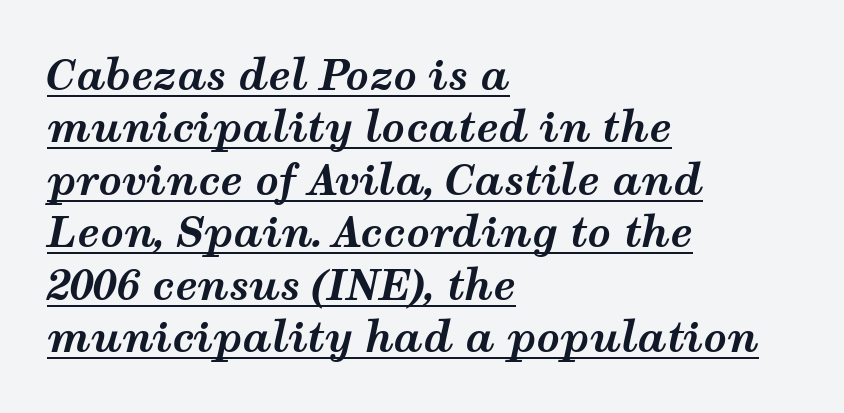
Q: Is the text bold? A: Yes.
Q: Is the text italic (slanted)? A: Yes, it leans right by about 12 degrees.
Q: Is the text underlined? A: Yes.
Q: How is the paragraph aligned? A: Left-aligned.
Q: Is the spacing between letters normal or unusually wide? A: Normal.
Q: Is the spacing between lines tight, normal or loose? A: Normal.
Q: Width (condensed, normal, or wide)? A: Wide.
Q: Stroke contrast? A: Medium.
Q: x-height? A: Medium.
Q: Monospaced? A: No.
